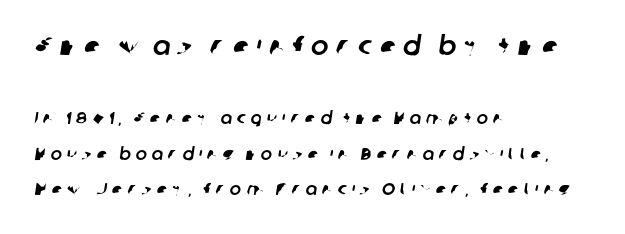
In terms of letterspacing, this is a distinctly airy, spread setting. Words float on clear page, feet unadorned. The text block is weighted toward the left margin, trailing off unevenly rightward. The more generous point size was reserved for the upper chunk.
